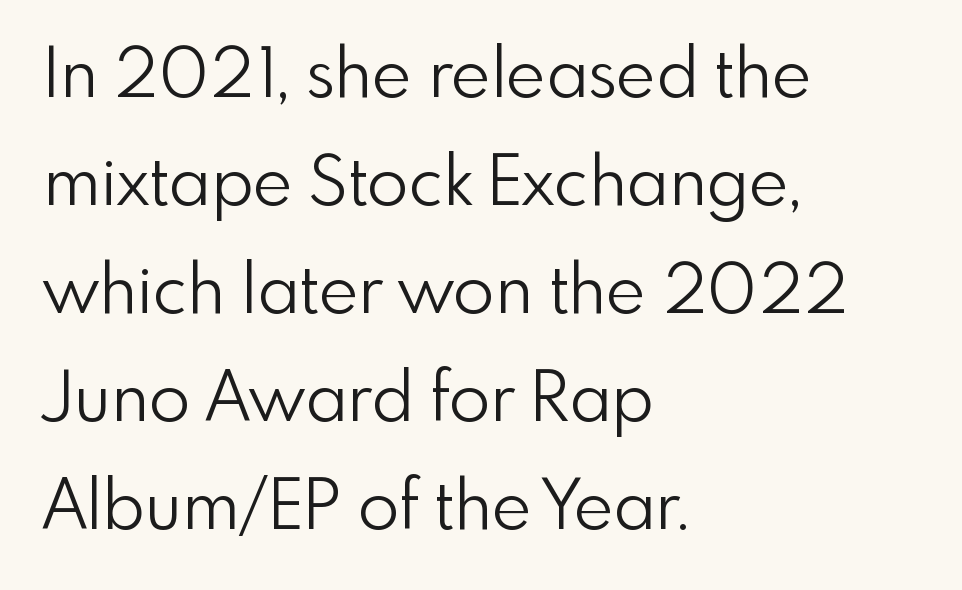
Q: Is the text bold? A: No.
Q: Is the text italic (slanted)? A: No, it is upright.
Q: Is the typeface a serif or a sans-serif typeface? A: Sans-serif.
Q: Is the text underlined? A: No.
Q: How is the paragraph aligned? A: Left-aligned.
Q: Is the spacing between letters normal or unusually wide? A: Normal.
Q: Is the spacing between lines tight, normal or loose? A: Normal.
Q: Width (condensed, normal, or wide)? A: Normal.
Q: x-height? A: Small.
Q: Monospaced? A: No.
